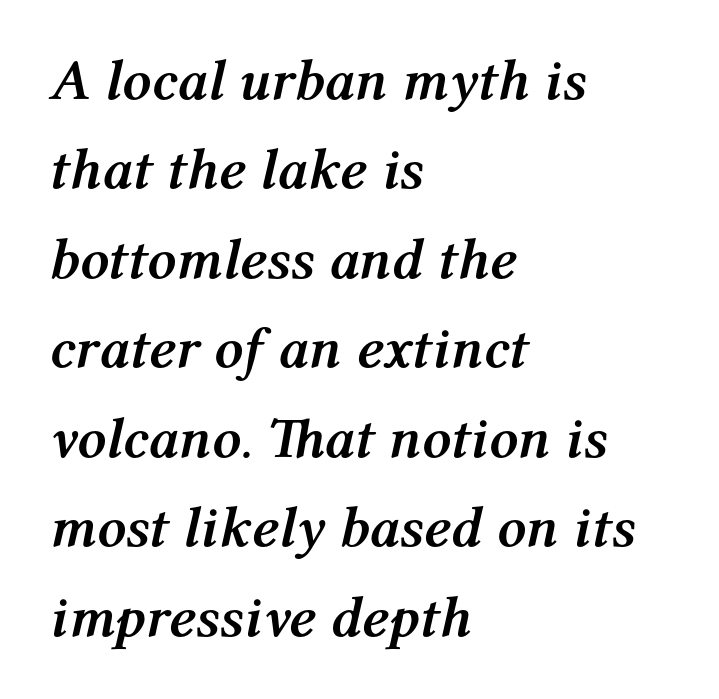
{"italic": "yes", "lean": "right", "slant_degrees": 12, "bold": "yes", "weight": "semibold", "width": "normal", "stroke_contrast": "medium", "x_height": "medium", "monospaced": "no", "underline": "no", "align": "left", "line_spacing": "normal", "line_spacing_ratio": 1.57, "letter_spacing": "normal", "letter_spacing_em": 0.0, "glyph_px": 57}
